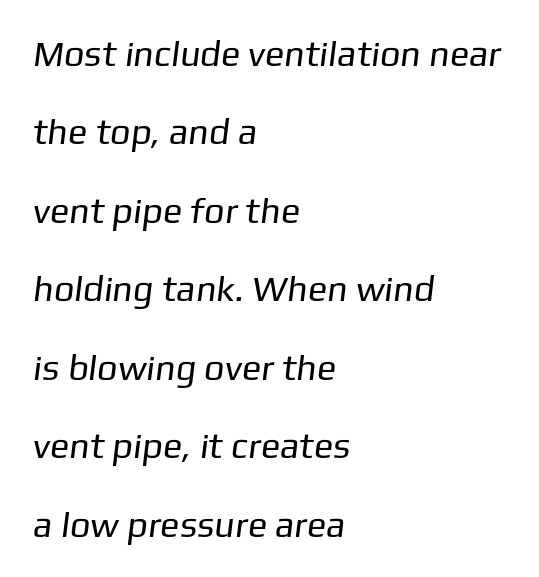
The image shows 36 px regular-weight sans-serif type; set left-aligned, loose line spacing (2.18x), normal letter spacing, not underlined; low stroke contrast and a medium x-height.
